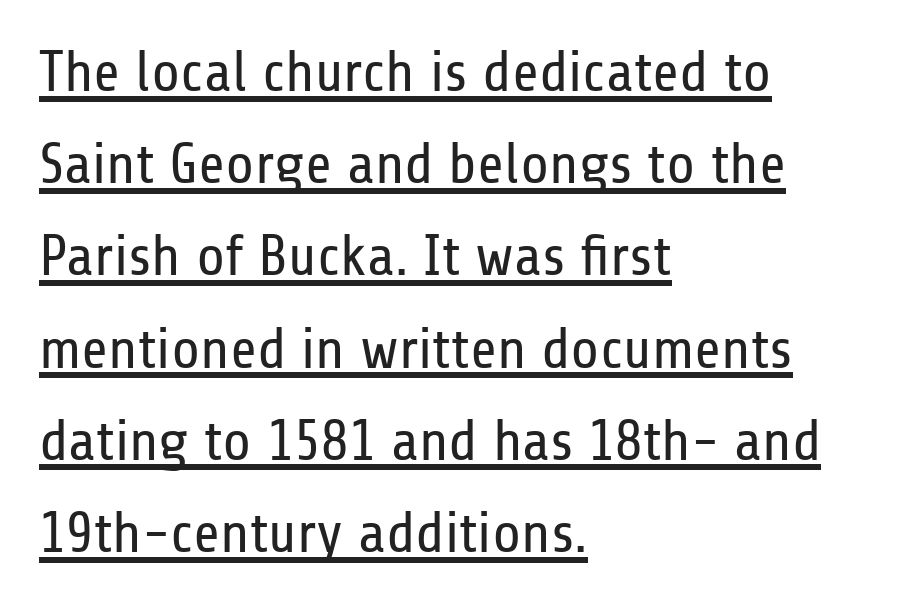
{"serif": "no", "italic": "no", "bold": "no", "weight": "regular", "width": "condensed", "stroke_contrast": "low", "x_height": "medium", "monospaced": "no", "underline": "yes", "align": "left", "line_spacing": "normal", "line_spacing_ratio": 1.59, "letter_spacing": "normal", "letter_spacing_em": 0.0, "glyph_px": 58}
